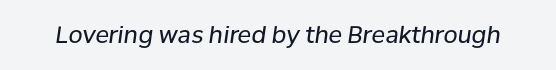
Q: Is the text bold? A: No.
Q: Is the text italic (slanted)? A: Yes, it leans right by about 8 degrees.
Q: Is the text underlined? A: No.
Q: Is the spacing between letters normal or unusually wide? A: Normal.
